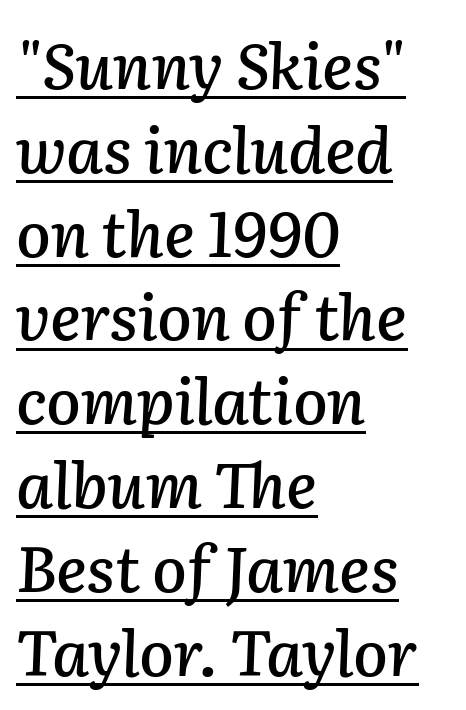
{"italic": "yes", "lean": "right", "slant_degrees": 2, "width": "normal", "stroke_contrast": "low", "x_height": "medium", "monospaced": "no", "underline": "yes", "align": "left", "line_spacing": "normal", "line_spacing_ratio": 1.33, "letter_spacing": "normal", "letter_spacing_em": 0.0, "glyph_px": 63}
